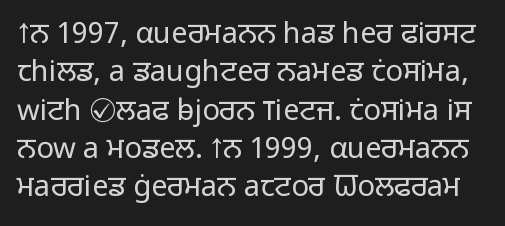
{"serif": "no", "italic": "no", "bold": "no", "weight": "light", "width": "normal", "stroke_contrast": "low", "x_height": "medium", "monospaced": "no", "underline": "no", "line_spacing": "normal", "line_spacing_ratio": 1.32, "letter_spacing": "normal", "letter_spacing_em": 0.0, "glyph_px": 29}
